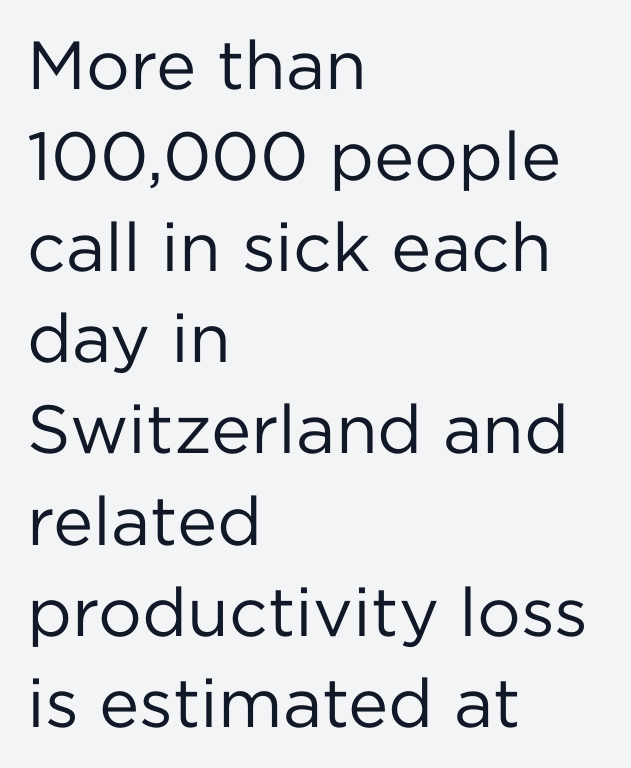
{"serif": "no", "italic": "no", "bold": "no", "weight": "regular", "width": "normal", "stroke_contrast": "low", "x_height": "medium", "monospaced": "no", "underline": "no", "align": "left", "line_spacing": "normal", "line_spacing_ratio": 1.34, "letter_spacing": "normal", "letter_spacing_em": 0.0, "glyph_px": 68}
